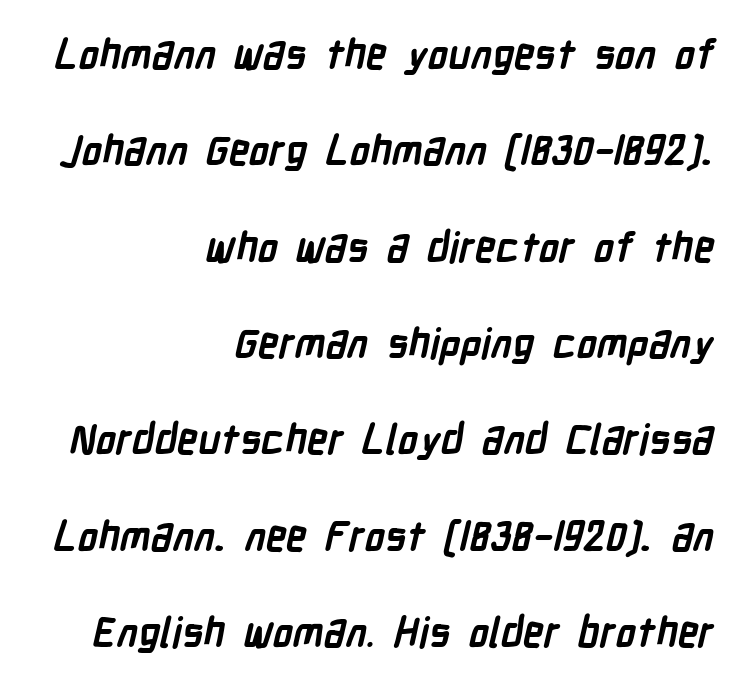
Visually the block forms a straight wall on the right and a jagged coastline on the left. These lines are composed in type without serifs. In terms of leading, this rendering errs on the spacious side. Underlining? Definitely not there.
